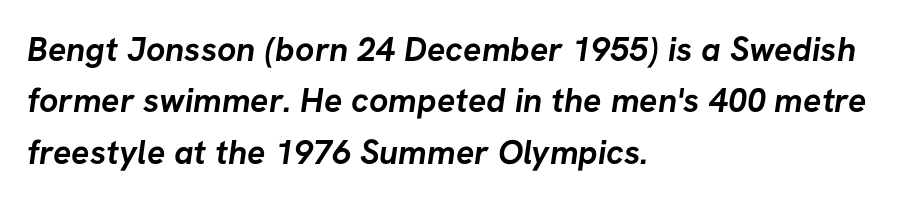
The image shows 34 px semibold sans-serif type; set left-aligned, normal line spacing (1.51x), normal letter spacing, not underlined; low stroke contrast and a medium x-height.
